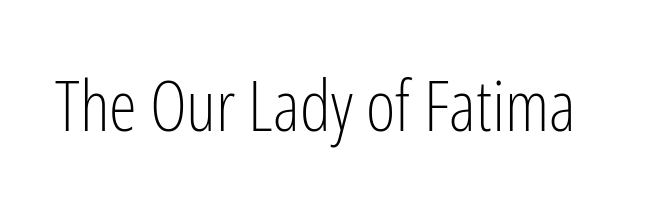
The image shows 71 px light, condensed sans-serif type, upright; set normal letter spacing, not underlined; low stroke contrast and a medium x-height.
